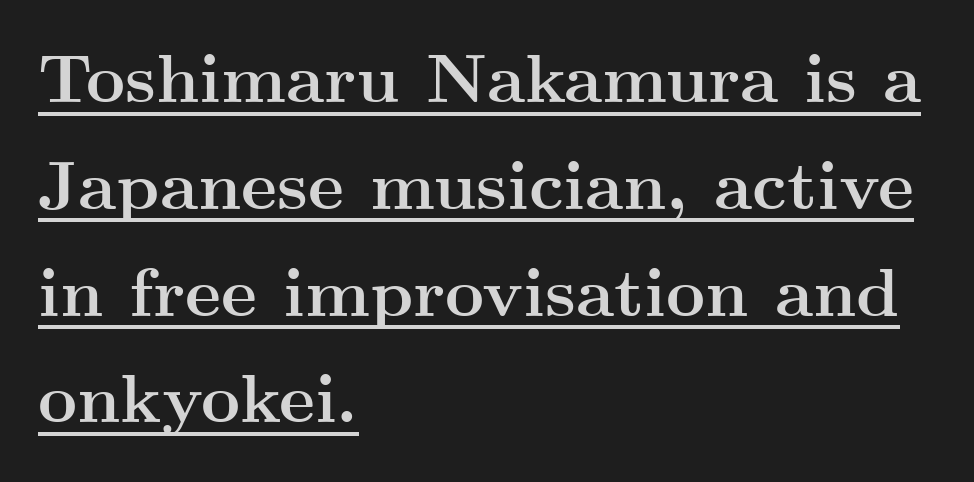
The image shows 68 px semibold, wide serif type, upright; set left-aligned, normal line spacing (1.57x), normal letter spacing, underlined; medium stroke contrast and a small x-height.
